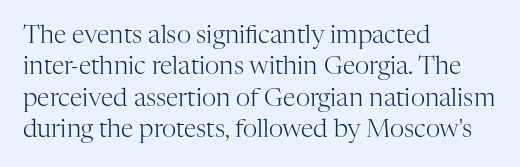
Q: Is the text bold? A: No.
Q: Is the text italic (slanted)? A: No, it is upright.
Q: Is the text underlined? A: No.
Q: How is the paragraph aligned? A: Left-aligned.
Q: Is the spacing between letters normal or unusually wide? A: Normal.
Q: Is the spacing between lines tight, normal or loose? A: Normal.
